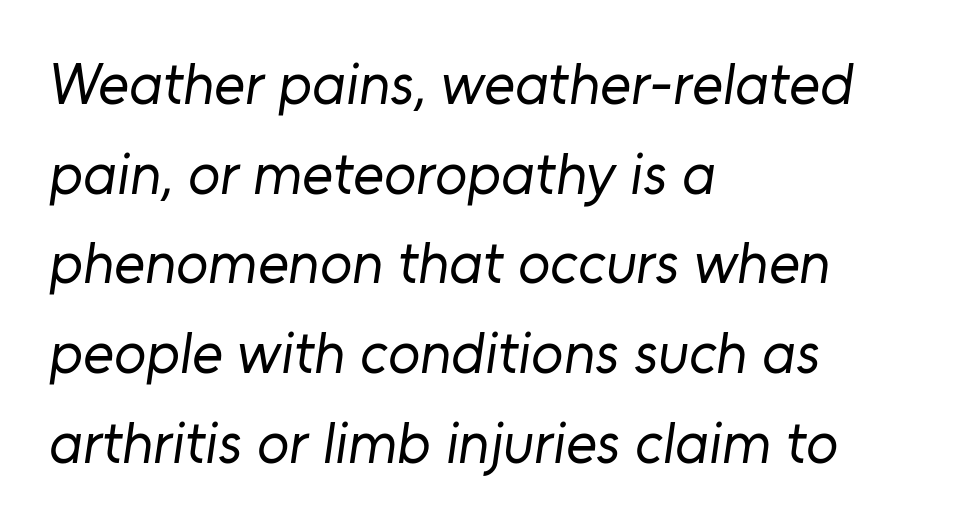
{"serif": "no", "bold": "no", "weight": "regular", "width": "normal", "stroke_contrast": "low", "x_height": "medium", "monospaced": "no", "underline": "no", "align": "left", "line_spacing": "normal", "line_spacing_ratio": 1.52, "letter_spacing": "normal", "letter_spacing_em": 0.0, "glyph_px": 59}
